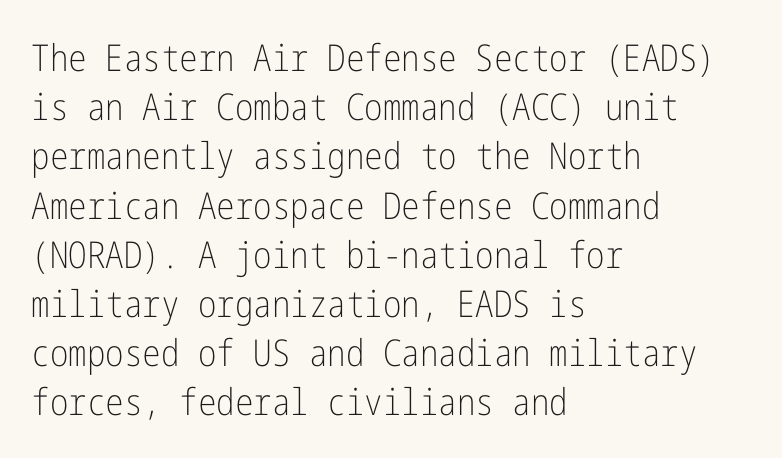
{"serif": "no", "italic": "no", "bold": "no", "weight": "light", "width": "condensed", "stroke_contrast": "low", "x_height": "medium", "underline": "no", "align": "left", "line_spacing": "normal", "line_spacing_ratio": 1.33, "letter_spacing": "normal", "letter_spacing_em": 0.0, "glyph_px": 37}
